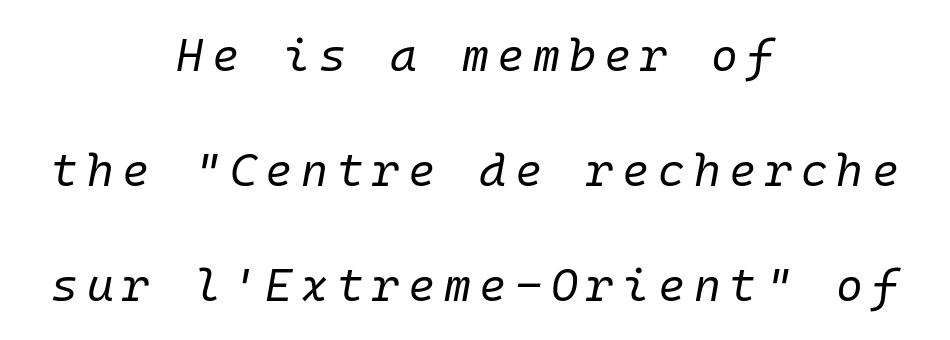
Q: Is the text bold? A: No.
Q: Is the text italic (slanted)? A: Yes, it leans right by about 10 degrees.
Q: Is the text underlined? A: No.
Q: How is the paragraph aligned? A: Centered.
Q: Is the spacing between lines tight, normal or loose? A: Loose.
Q: Width (condensed, normal, or wide)? A: Normal.
Q: Stroke contrast? A: Low.
Q: x-height? A: Medium.
Q: Monospaced? A: Yes.
